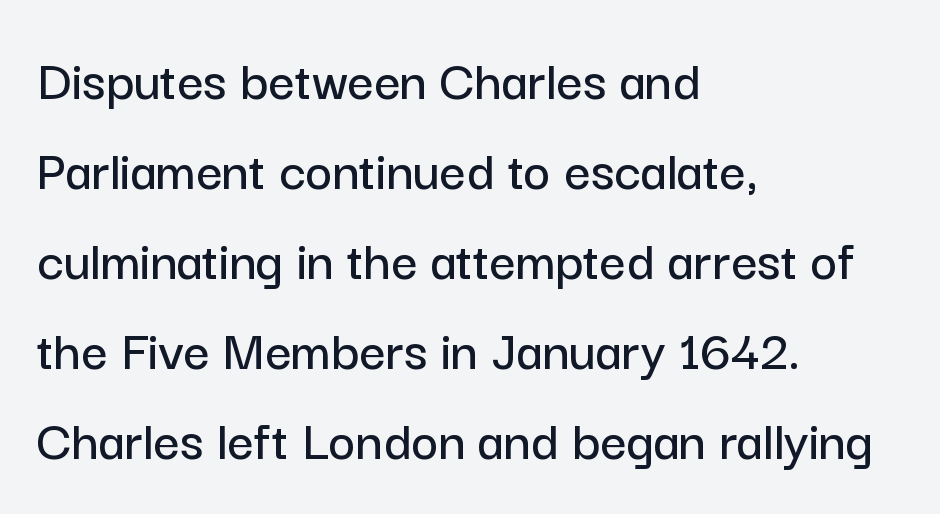
Q: Is the text italic (slanted)? A: No, it is upright.
Q: Is the typeface a serif or a sans-serif typeface? A: Sans-serif.
Q: Is the text underlined? A: No.
Q: How is the paragraph aligned? A: Left-aligned.
Q: Is the spacing between letters normal or unusually wide? A: Normal.
Q: Is the spacing between lines tight, normal or loose? A: Normal.
Q: Width (condensed, normal, or wide)? A: Normal.
Q: Stroke contrast? A: Low.
Q: x-height? A: Medium.
Q: Monospaced? A: No.
